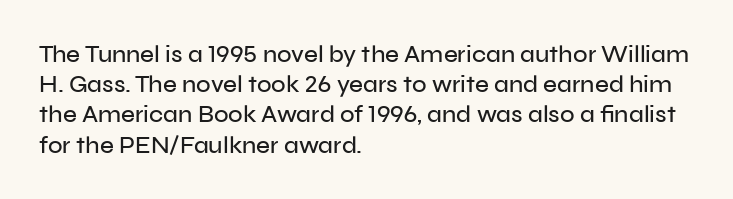
Leading: standard. Ascenders rise straight up at ninety degrees. The text block is weighted toward the left margin, trailing off unevenly rightward. Default kerning and tracking; the words read as compact shapes. Underlining? Definitely not there.
